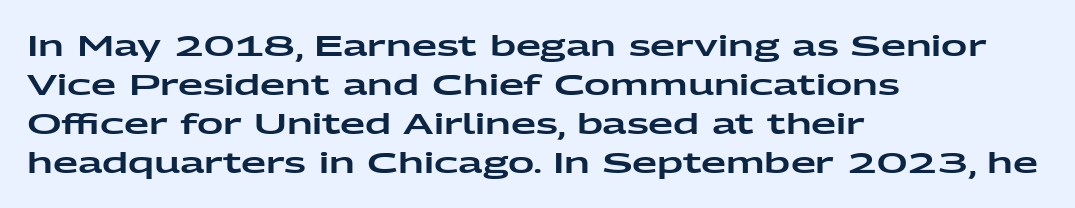
Q: Is the text italic (slanted)? A: No, it is upright.
Q: Is the typeface a serif or a sans-serif typeface? A: Sans-serif.
Q: Is the text underlined? A: No.
Q: How is the paragraph aligned? A: Left-aligned.
Q: Is the spacing between letters normal or unusually wide? A: Normal.
Q: Is the spacing between lines tight, normal or loose? A: Normal.
Q: Width (condensed, normal, or wide)? A: Wide.
Q: Stroke contrast? A: Low.
Q: x-height? A: Medium.
Q: Monospaced? A: No.
